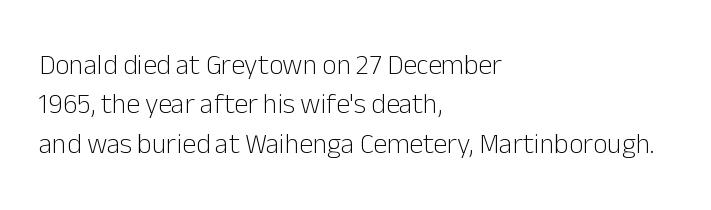
Do the characters align in a grid? No, the font is proportional. Unmarked baselines from the first word to the last. The face looks like a standard text weight, possibly lighter. Does the copy run flush right? No — it runs flush left.
